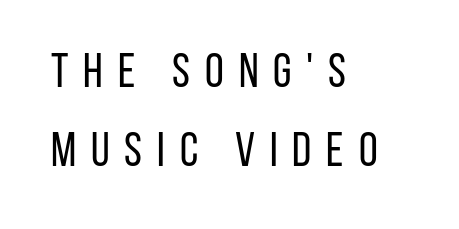
{"serif": "no", "italic": "no", "bold": "no", "weight": "regular", "width": "condensed", "stroke_contrast": "low", "x_height": "large", "monospaced": "no", "underline": "no", "align": "left", "line_spacing": "normal", "line_spacing_ratio": 1.64, "letter_spacing": "wide", "letter_spacing_em": 0.31, "glyph_px": 48}
